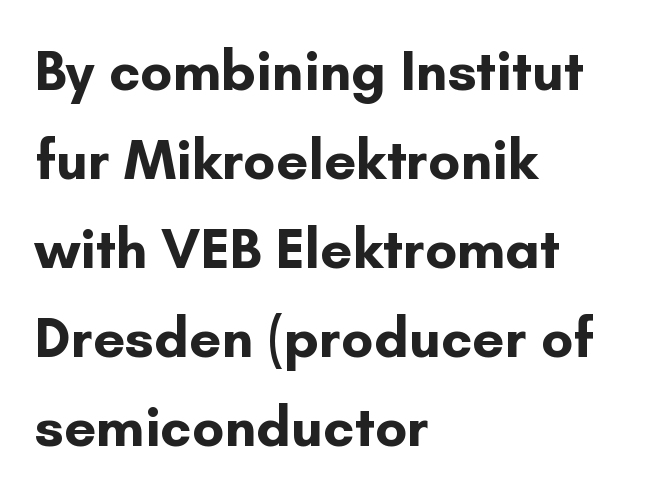
{"serif": "no", "italic": "no", "bold": "yes", "weight": "bold", "width": "normal", "stroke_contrast": "low", "x_height": "small", "monospaced": "no", "underline": "no", "align": "left", "line_spacing": "normal", "line_spacing_ratio": 1.56, "letter_spacing": "normal", "letter_spacing_em": 0.0, "glyph_px": 57}
